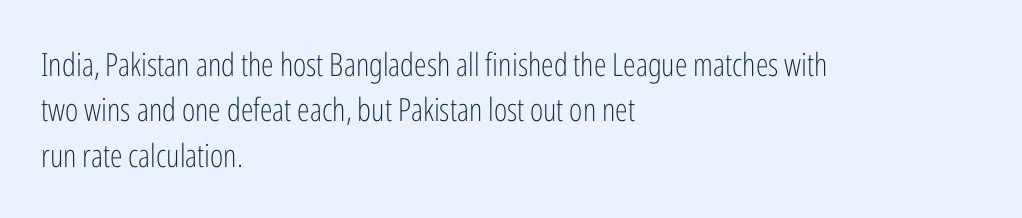
{"serif": "no", "italic": "no", "bold": "no", "weight": "light", "width": "condensed", "stroke_contrast": "low", "x_height": "medium", "monospaced": "no", "underline": "no", "align": "left", "line_spacing": "normal", "line_spacing_ratio": 1.42, "letter_spacing": "normal", "letter_spacing_em": 0.0, "glyph_px": 32}
